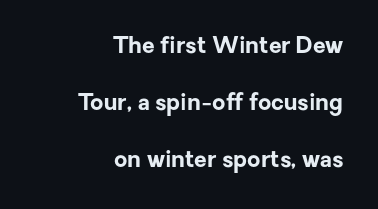
Check under the words: just untouched page. One-word summary of the alignment: right. Here the glyphs are tracked normally, forming tight word shapes. Does the weight exceed regular? Yes, all the way to bold.
